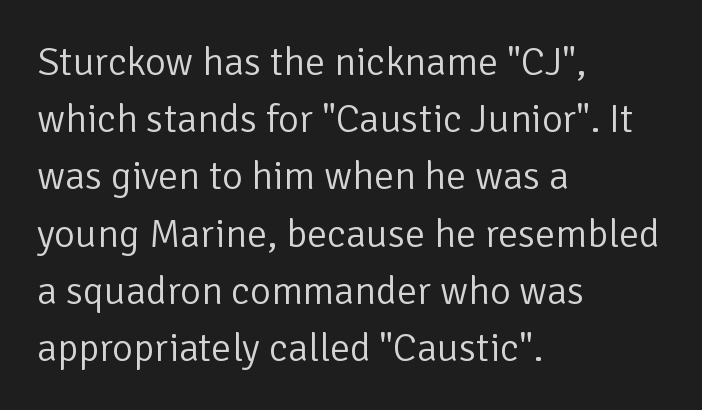
Typeset ragged right — the left edge is the straight one. Tall strokes in this sample are plumb rather than angled. Varying glyph widths throughout — classic text-font behaviour. The words here are not underlined.
